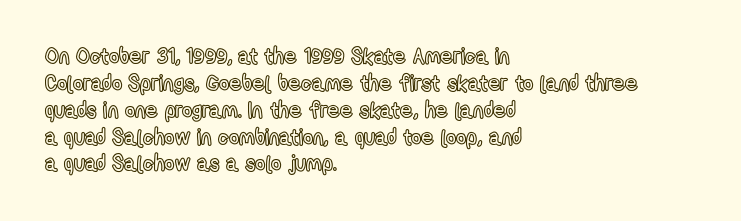
Is the block centered? No — it sits flush against the left margin. Beneath every word, the page is bare. What stands out about the letter spacing? Nothing — it is the standard amount. The lettering stays uniformly vertical, giving the passage a roman look.
